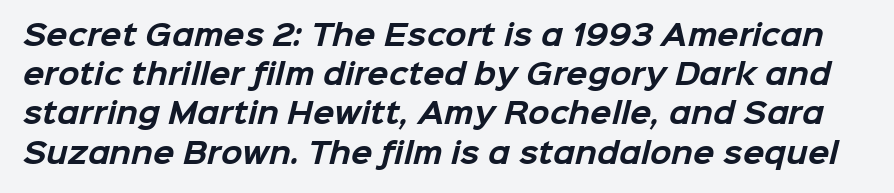
The image shows 28 px bold sans-serif type; set normal line spacing (1.4x), normal letter spacing, not underlined; low stroke contrast and a medium x-height.
